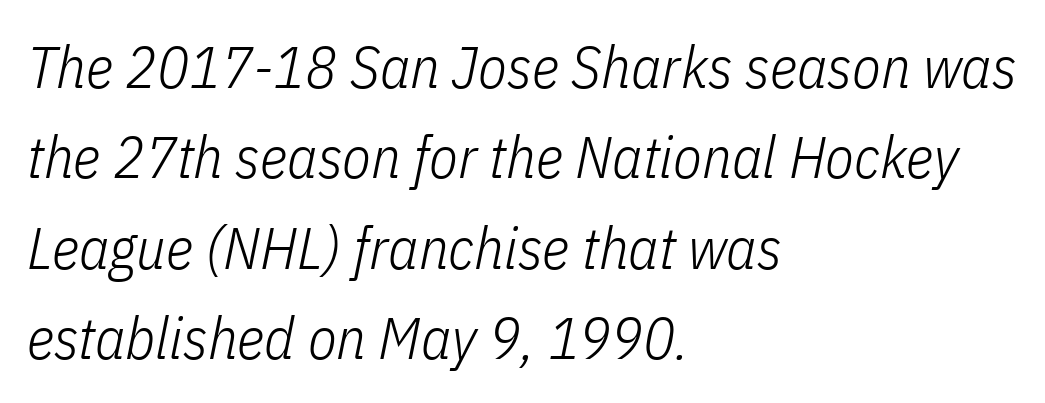
The letterforms sit at book weight or below. The text block is weighted toward the left margin, trailing off unevenly rightward. How are the letters spaced? Ordinarily, with no added tracking. The leading is moderate, giving the passage an even texture.
